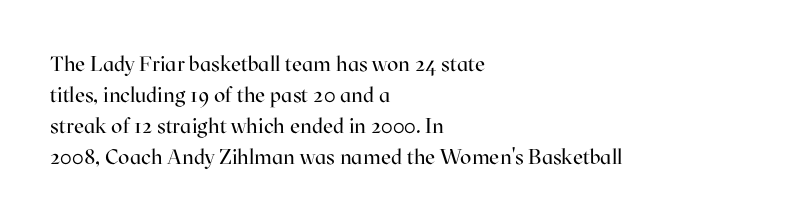
Q: Is the text bold? A: No.
Q: Is the text italic (slanted)? A: No, it is upright.
Q: Is the text underlined? A: No.
Q: How is the paragraph aligned? A: Left-aligned.
Q: Is the spacing between letters normal or unusually wide? A: Normal.
Q: Is the spacing between lines tight, normal or loose? A: Normal.
